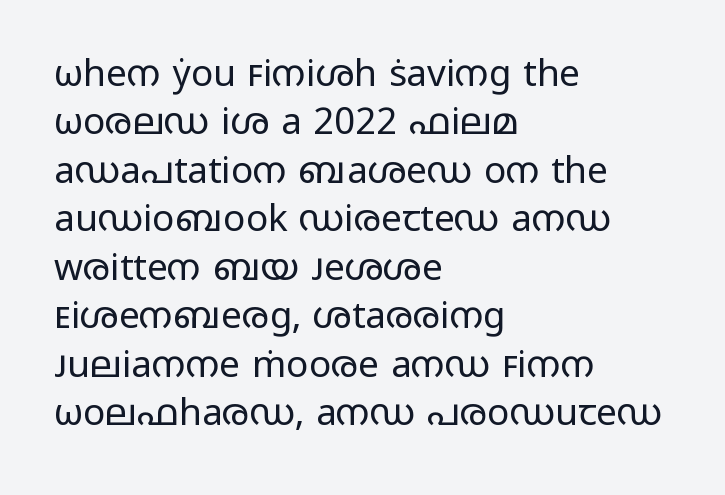
{"serif": "no", "italic": "no", "bold": "no", "weight": "regular", "width": "wide", "stroke_contrast": "low", "x_height": "medium", "monospaced": "no", "underline": "no", "align": "left", "line_spacing": "normal", "line_spacing_ratio": 1.31, "letter_spacing": "normal", "letter_spacing_em": 0.0, "glyph_px": 37}
